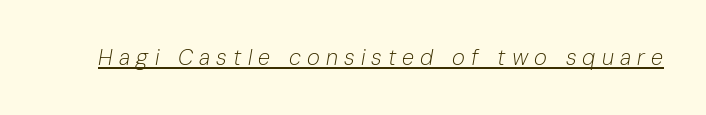
Q: Is the text bold? A: No.
Q: Is the text italic (slanted)? A: Yes, it leans right by about 10 degrees.
Q: Is the text underlined? A: Yes.
Q: Is the spacing between letters normal or unusually wide? A: Unusually wide.
